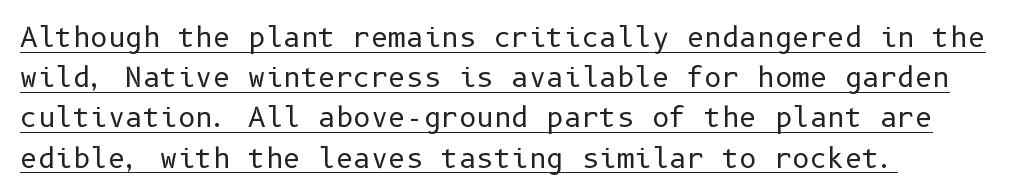
Observe the ordinary spacing: letters are neighbours, not strangers. Ascenders rise straight up at ninety degrees. Emphasis is given by a line drawn under the lettering. A quiet, ordinary-to-light weight characterises the typeface. These lines are set flush left with a ragged right edge. Quick note: interline space is typical.
